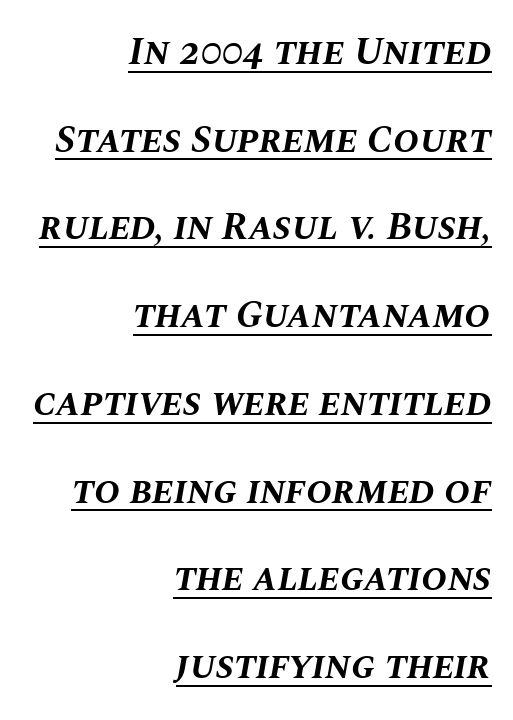
Q: Is the text bold? A: Yes.
Q: Is the text italic (slanted)? A: Yes, it leans right by about 10 degrees.
Q: Is the text underlined? A: Yes.
Q: How is the paragraph aligned? A: Right-aligned.
Q: Is the spacing between letters normal or unusually wide? A: Normal.
Q: Is the spacing between lines tight, normal or loose? A: Loose.
Q: Width (condensed, normal, or wide)? A: Normal.
Q: Stroke contrast? A: Medium.
Q: x-height? A: Large.
Q: Monospaced? A: No.
